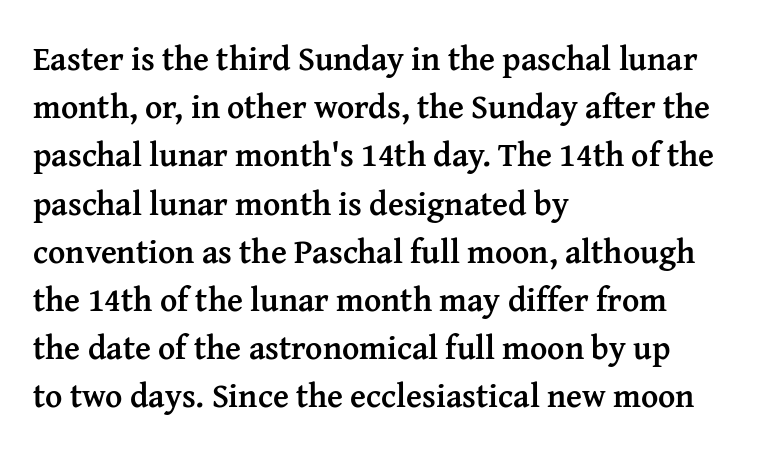
{"serif": "yes", "italic": "no", "bold": "yes", "weight": "semibold", "width": "normal", "stroke_contrast": "medium", "x_height": "medium", "monospaced": "no", "underline": "no", "align": "left", "line_spacing": "normal", "line_spacing_ratio": 1.46, "letter_spacing": "normal", "letter_spacing_em": 0.0, "glyph_px": 33}
